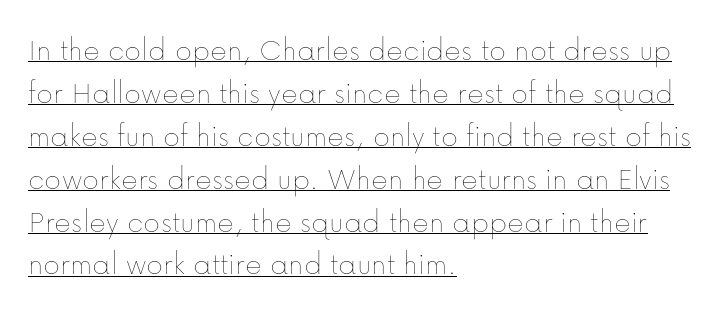
The rag falls on the right side of this text block. Heft: none added — not bold. The letters advance in unequal steps, a hallmark of proportional type. The lettering holds an erect, upright posture throughout. Tracking here is standard; glyphs follow each other at the usual distance. Successive baselines arrive at the customary interval.
